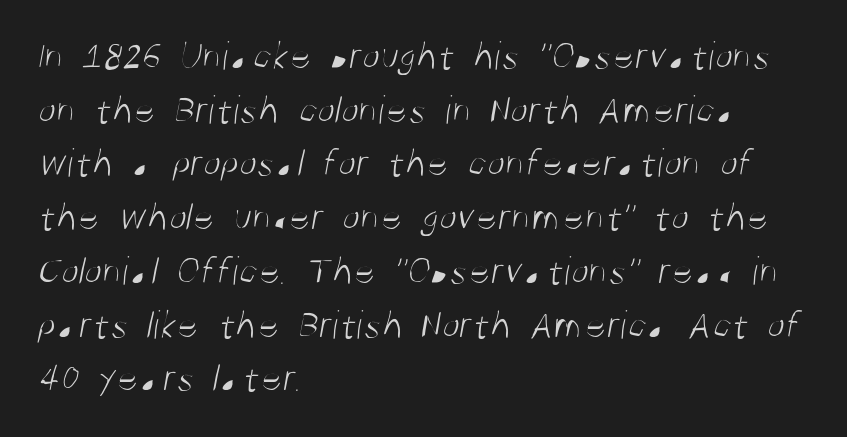
The image shows 41 px light, condensed sans-serif type; set left-aligned, normal line spacing (1.31x), normal letter spacing, not underlined; medium stroke contrast and a large x-height.
